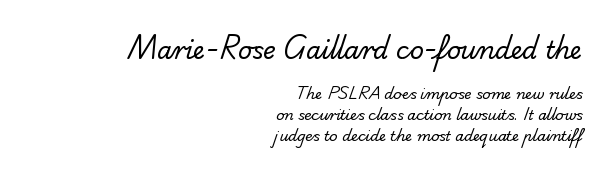
{"bold": "no", "underline": "no", "align": "right", "line_spacing": "normal", "line_spacing_ratio": 1.49, "letter_spacing": "normal", "letter_spacing_em": 0.0, "larger_block": "first", "size_ratio": 1.71, "glyph_px": 24}
